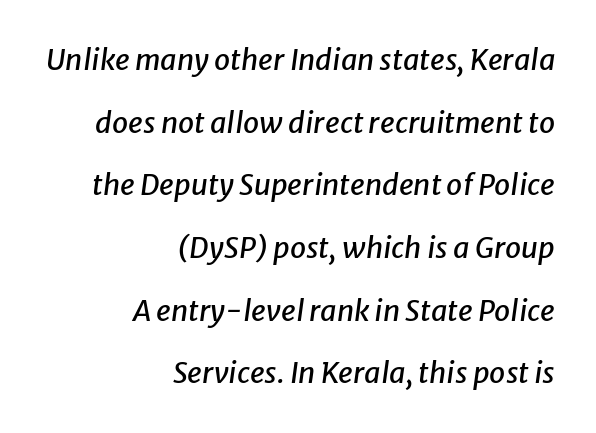
The image shows 29 px text type, italic (leaning right); set right-aligned, loose line spacing (2.16x), normal letter spacing, not underlined; low stroke contrast and a medium x-height.
